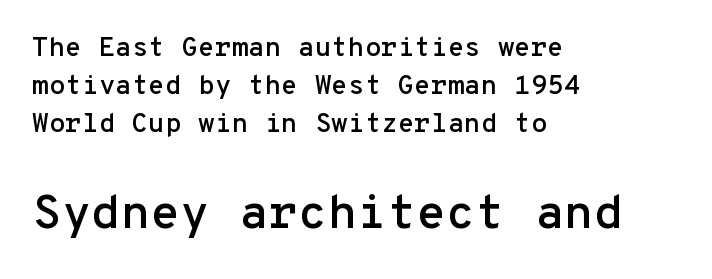
Q: Is the text italic (slanted)? A: No, it is upright.
Q: Is the typeface a serif or a sans-serif typeface? A: Sans-serif.
Q: Is the text underlined? A: No.
Q: How is the paragraph aligned? A: Left-aligned.
Q: Is the spacing between letters normal or unusually wide? A: Normal.
Q: Is the spacing between lines tight, normal or loose? A: Normal.
Q: Which block of text is set in a larger size, the first (top) or the second (bottom)? A: The second (bottom) one.
Q: Width (condensed, normal, or wide)? A: Normal.
Q: Stroke contrast? A: Low.
Q: x-height? A: Medium.
Q: Monospaced? A: Yes.
